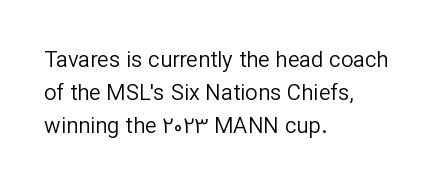
Q: Is the text bold? A: No.
Q: Is the text italic (slanted)? A: No, it is upright.
Q: Is the text underlined? A: No.
Q: How is the paragraph aligned? A: Left-aligned.
Q: Is the spacing between letters normal or unusually wide? A: Normal.
Q: Is the spacing between lines tight, normal or loose? A: Normal.
